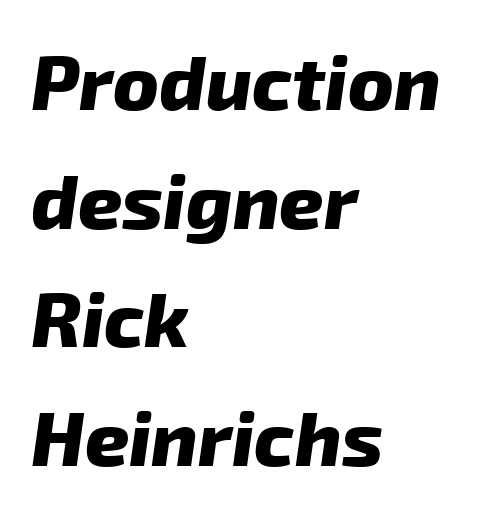
Q: Is the text bold? A: Yes.
Q: Is the typeface a serif or a sans-serif typeface? A: Sans-serif.
Q: Is the text underlined? A: No.
Q: How is the paragraph aligned? A: Left-aligned.
Q: Is the spacing between letters normal or unusually wide? A: Normal.
Q: Is the spacing between lines tight, normal or loose? A: Normal.
Q: Width (condensed, normal, or wide)? A: Normal.
Q: Stroke contrast? A: Low.
Q: x-height? A: Medium.
Q: Monospaced? A: No.
